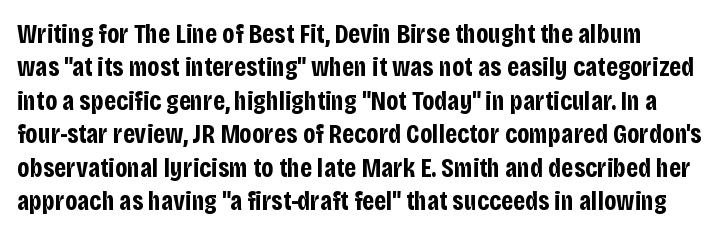
Between one letter and the next there's only the usual sliver of space. Do the letters lean? They stand straight. The typesetting leans heavy: a genuine bold. Each row of text sits above clean, open space.
